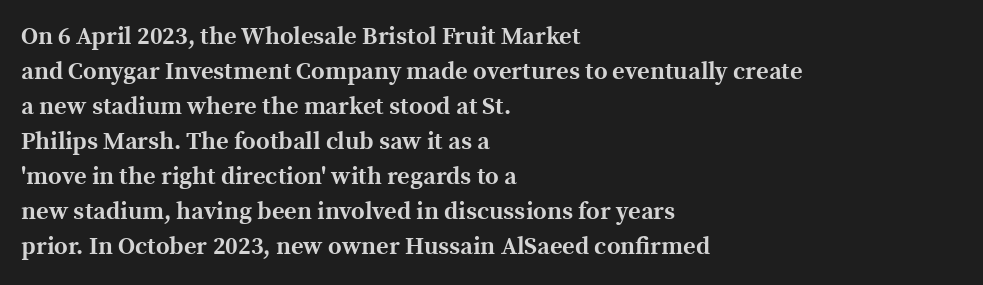
The image shows 24 px bold type, upright; set left-aligned, normal line spacing (1.46x), normal letter spacing, not underlined.
